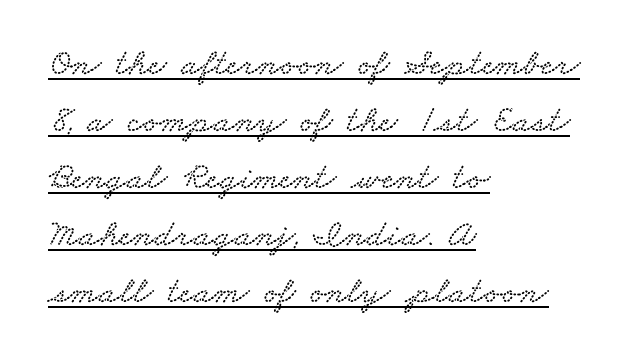
Q: Is the typeface a serif or a sans-serif typeface? A: Serif.
Q: Is the text underlined? A: Yes.
Q: How is the paragraph aligned? A: Left-aligned.
Q: Is the spacing between letters normal or unusually wide? A: Normal.
Q: Is the spacing between lines tight, normal or loose? A: Normal.
Q: Width (condensed, normal, or wide)? A: Wide.
Q: Stroke contrast? A: Low.
Q: x-height? A: Small.
Q: Monospaced? A: No.
